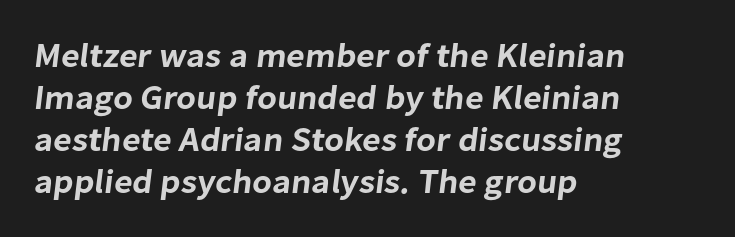
The image shows 34 px sans-serif type; set left-aligned, line spacing 1.24x, normal letter spacing, not underlined; low stroke contrast and a medium x-height.
